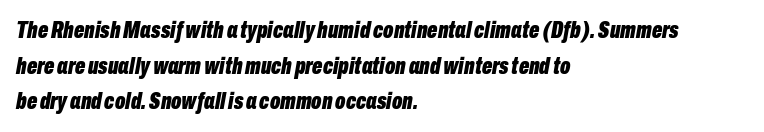
The image shows 24 px bold type, italic (leaning right); set left-aligned, normal line spacing (1.48x), normal letter spacing, not underlined.
